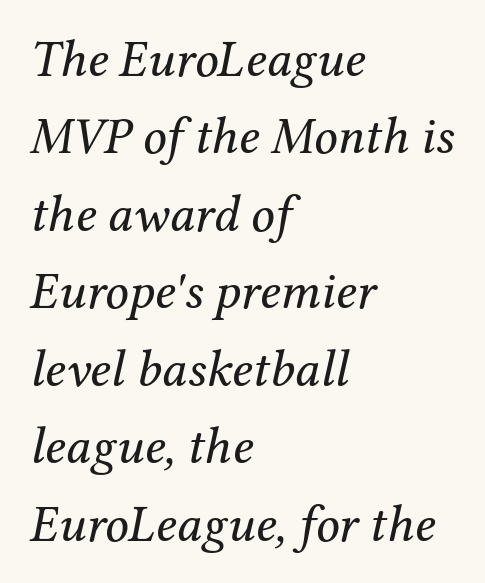
The block of text has a typical density, with ordinary space between rows. Every row of glyphs begins at an identical x-position on the left. The weight would be labelled regular, book, light, or lighter still. The type family on display is of the serif kind. Looks like regular typesetting: each glyph gets only the width it needs. The words here are not underlined.
